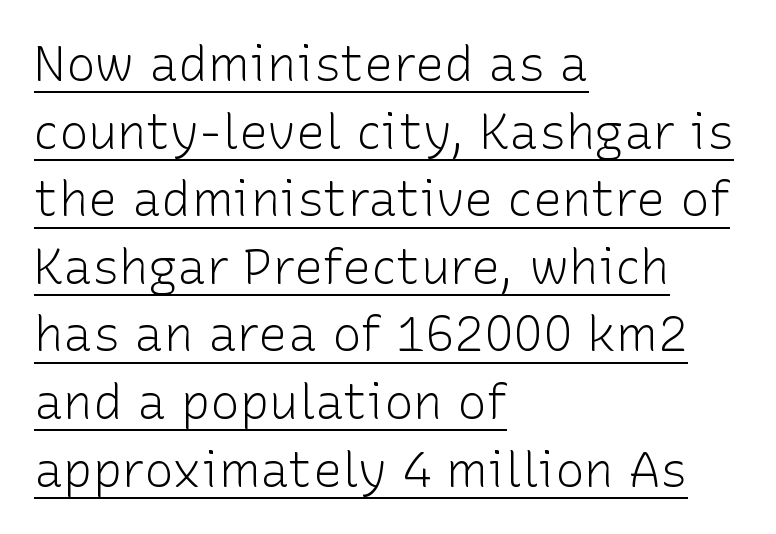
The image shows 49 px light sans-serif type, upright; set left-aligned, normal line spacing (1.38x), normal letter spacing, underlined; low stroke contrast and a medium x-height.
